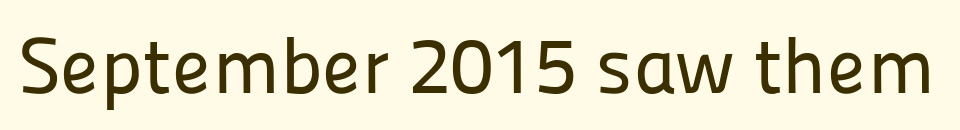
Q: Is the text italic (slanted)? A: No, it is upright.
Q: Is the typeface a serif or a sans-serif typeface? A: Sans-serif.
Q: Is the text underlined? A: No.
Q: Is the spacing between letters normal or unusually wide? A: Normal.
Q: Width (condensed, normal, or wide)? A: Normal.
Q: Stroke contrast? A: Low.
Q: x-height? A: Medium.
Q: Monospaced? A: No.
